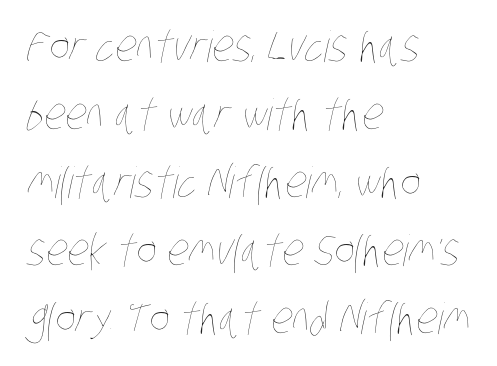
The image shows 43 px thin, condensed type; set left-aligned, normal line spacing (1.58x), normal letter spacing, not underlined; low stroke contrast and a large x-height.
